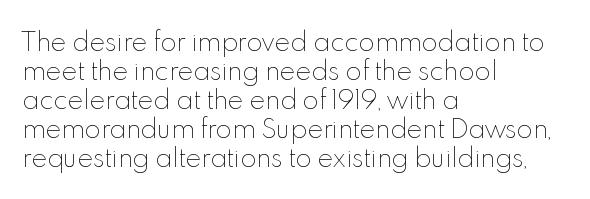
Q: Is the text bold? A: No.
Q: Is the text italic (slanted)? A: No, it is upright.
Q: Is the text underlined? A: No.
Q: How is the paragraph aligned? A: Left-aligned.
Q: Is the spacing between letters normal or unusually wide? A: Normal.
